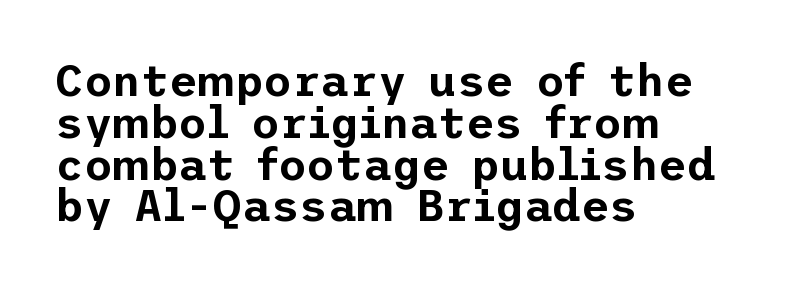
Q: Is the text italic (slanted)? A: No, it is upright.
Q: Is the typeface a serif or a sans-serif typeface? A: Sans-serif.
Q: Is the text underlined? A: No.
Q: How is the paragraph aligned? A: Left-aligned.
Q: Is the spacing between letters normal or unusually wide? A: Normal.
Q: Is the spacing between lines tight, normal or loose? A: Tight.
Q: Width (condensed, normal, or wide)? A: Normal.
Q: Stroke contrast? A: Low.
Q: x-height? A: Medium.
